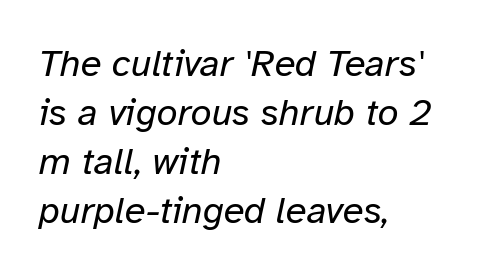
Is this a heavy cut? Hardly; it is regular or lighter. There is no visible air inserted between adjacent glyphs. Observe the lean: these are italic letterforms. The face used here is proportionally spaced, like ordinary book or web type. Beneath every word, the page is bare.
